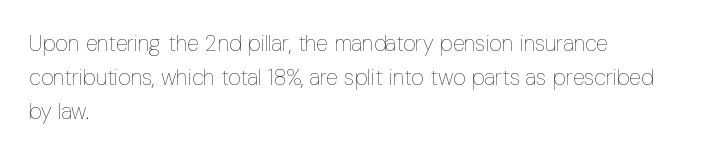
These lines stack with their left ends in a neat column. Any mark beneath the type? The region is blank. Short note: letters normally spaced. The type sits square on the baseline with zero lean.
